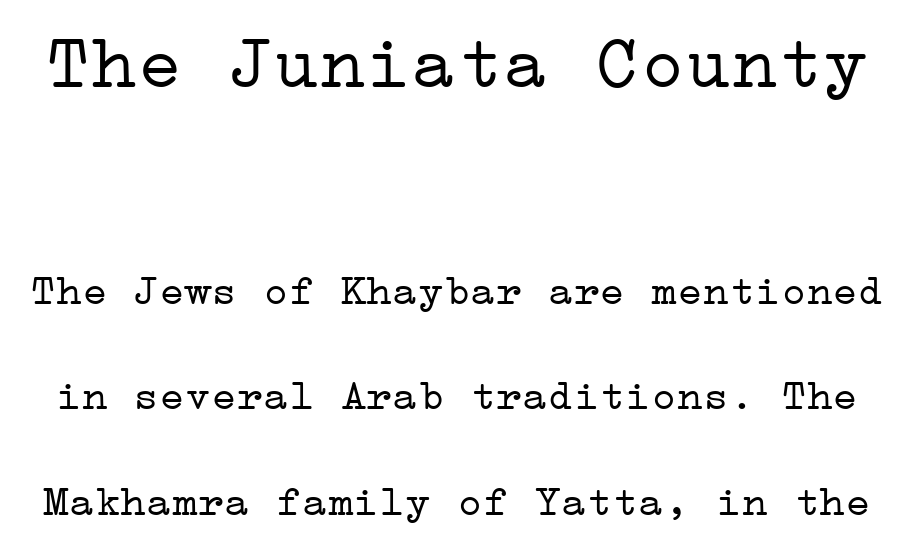
The image shows 76 px light, wide serif type, upright; set loose line spacing (2.45x), normal letter spacing, not underlined; the first (top) block is 1.77x larger; low stroke contrast and a medium x-height.
